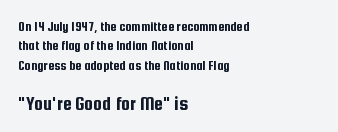
Q: Is the text italic (slanted)? A: No, it is upright.
Q: Is the text underlined? A: No.
Q: How is the paragraph aligned? A: Left-aligned.
Q: Is the spacing between letters normal or unusually wide? A: Normal.
Q: Is the spacing between lines tight, normal or loose? A: Normal.
Q: Which block of text is set in a larger size, the first (top) or the second (bottom)? A: The second (bottom) one.
